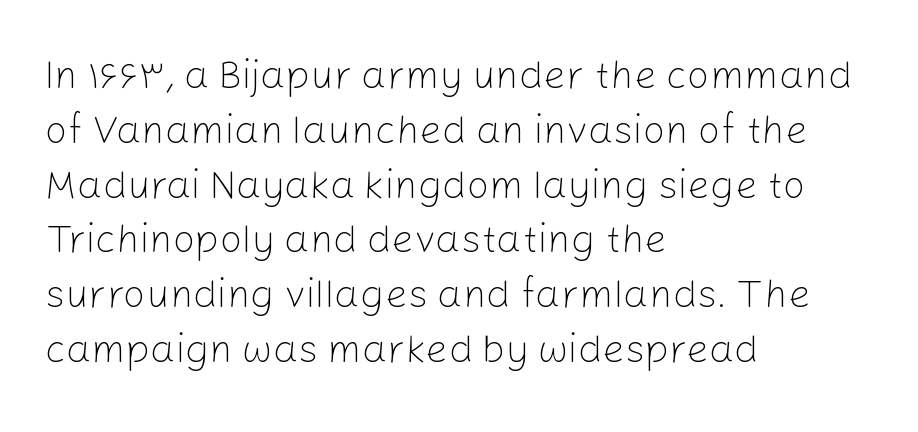
The image shows 40 px light sans-serif type, upright; set left-aligned, normal line spacing (1.37x), normal letter spacing, not underlined; low stroke contrast and a medium x-height.
